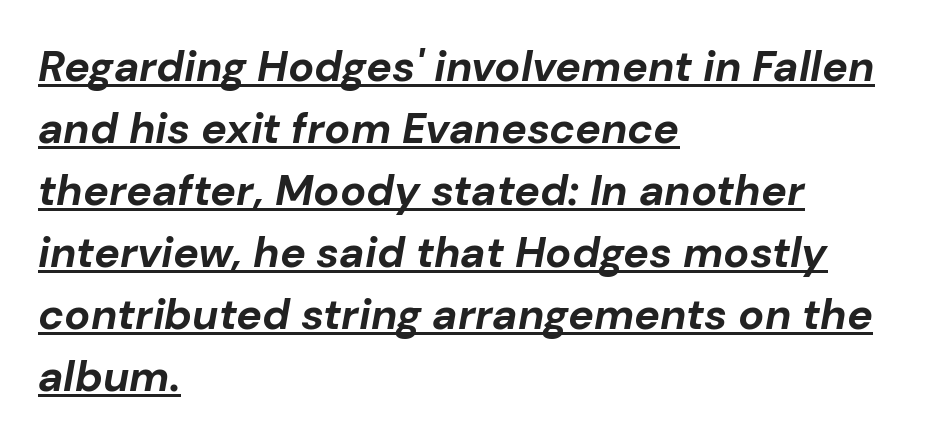
Q: Is the text bold? A: Yes.
Q: Is the text italic (slanted)? A: Yes, it leans right by about 10 degrees.
Q: Is the text underlined? A: Yes.
Q: How is the paragraph aligned? A: Left-aligned.
Q: Is the spacing between letters normal or unusually wide? A: Normal.
Q: Is the spacing between lines tight, normal or loose? A: Normal.
Q: Width (condensed, normal, or wide)? A: Normal.
Q: Stroke contrast? A: Low.
Q: x-height? A: Medium.
Q: Monospaced? A: No.
